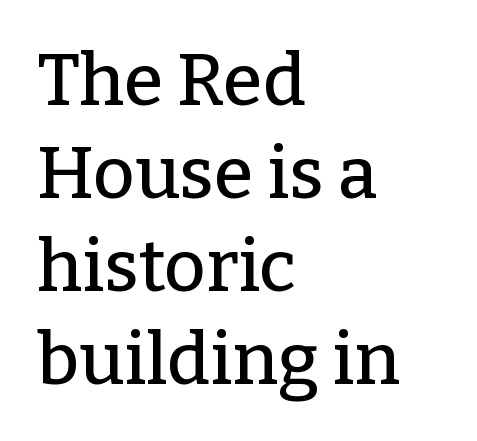
Character widths vary here, with narrow letters taking less room than wide ones. The rag falls on the right side of this text block. The typography opts for an upright posture over an oblique one. The lines sit at an ordinary, default distance from one another.
